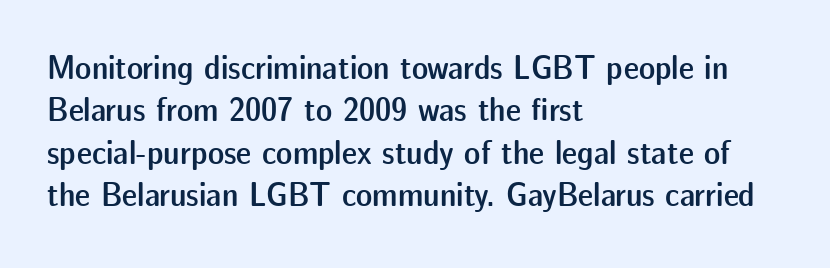
The zone under the glyphs is completely vacant. The typography opts for an upright posture over an oblique one. The face used here is rendered with its standard letterfit. The leading is moderate, giving the passage an even texture. Unlike a traditional serif, this face leaves its strokes unadorned. Moderately thickened strokes mark this as semibold type.
